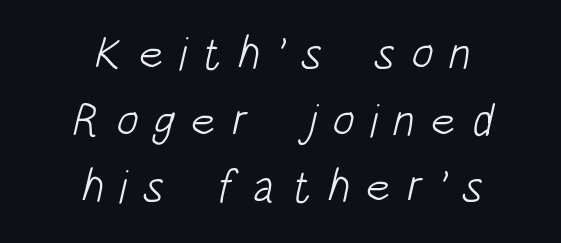
The image shows 46 px light, condensed sans-serif type; set centered, normal line spacing (1.45x), unusually wide letter spacing (+0.34 em), not underlined; low stroke contrast and a large x-height.
